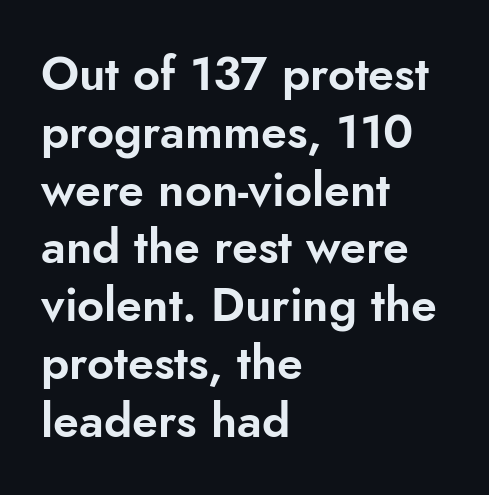
{"serif": "no", "italic": "no", "width": "normal", "stroke_contrast": "low", "x_height": "small", "monospaced": "no", "underline": "no", "align": "left", "line_spacing_ratio": 1.23, "letter_spacing": "normal", "letter_spacing_em": 0.0, "glyph_px": 47}
